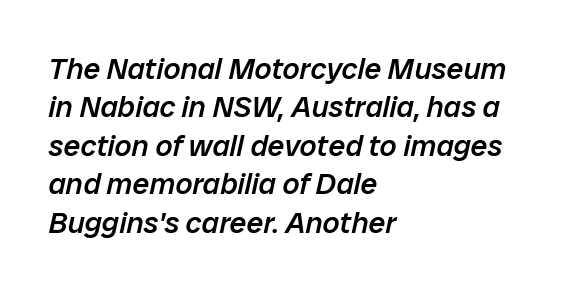
Q: Is the text bold? A: Semi-bold.
Q: Is the text italic (slanted)? A: Yes, it leans right by about 12 degrees.
Q: Is the text underlined? A: No.
Q: How is the paragraph aligned? A: Left-aligned.
Q: Is the spacing between letters normal or unusually wide? A: Normal.
Q: Is the spacing between lines tight, normal or loose? A: Normal.
Q: Width (condensed, normal, or wide)? A: Normal.
Q: Stroke contrast? A: Low.
Q: x-height? A: Medium.
Q: Monospaced? A: No.
